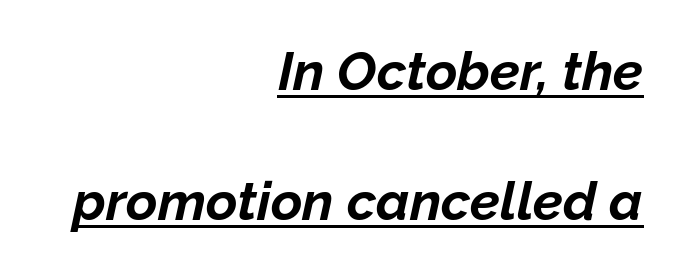
The image shows 54 px bold type, italic (leaning right); set right-aligned, loose line spacing (2.4x), normal letter spacing, underlined; low stroke contrast and a medium x-height.
